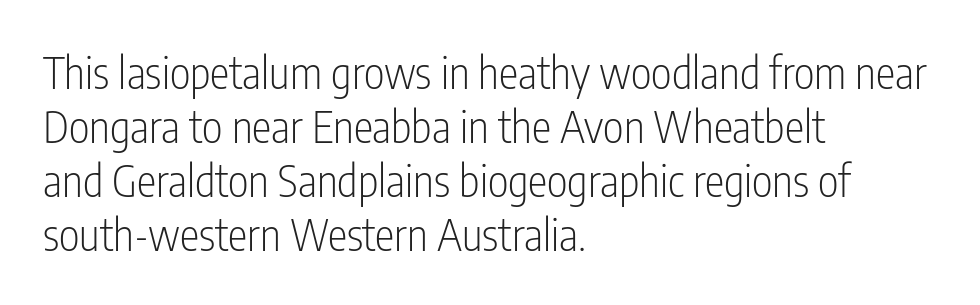
Q: Is the text bold? A: No.
Q: Is the text italic (slanted)? A: No, it is upright.
Q: Is the typeface a serif or a sans-serif typeface? A: Sans-serif.
Q: Is the text underlined? A: No.
Q: How is the paragraph aligned? A: Left-aligned.
Q: Is the spacing between letters normal or unusually wide? A: Normal.
Q: Width (condensed, normal, or wide)? A: Condensed.
Q: Stroke contrast? A: Low.
Q: x-height? A: Medium.
Q: Monospaced? A: No.
